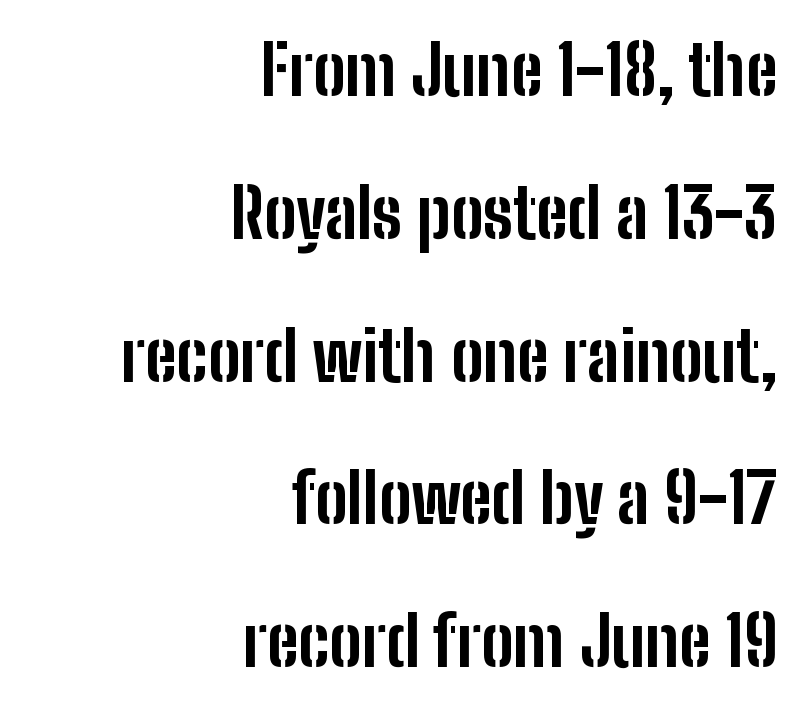
The image shows 68 px bold, condensed sans-serif type, upright; set right-aligned, loose line spacing (2.1x), normal letter spacing, not underlined; low stroke contrast and a medium x-height.
